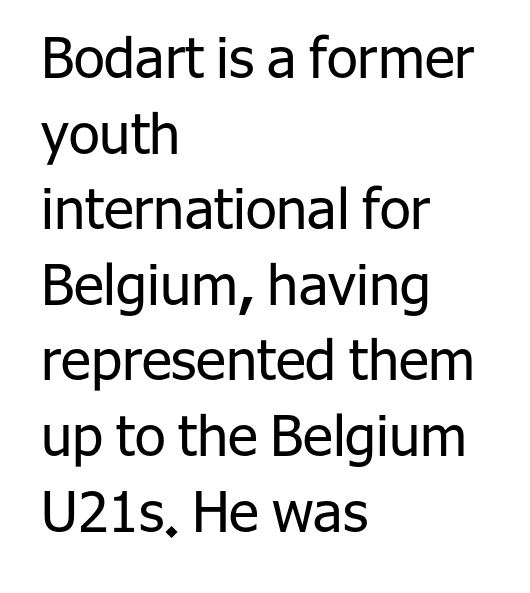
The image shows 56 px regular-weight sans-serif type, upright; set left-aligned, normal line spacing (1.35x), normal letter spacing, not underlined; low stroke contrast and a medium x-height.
